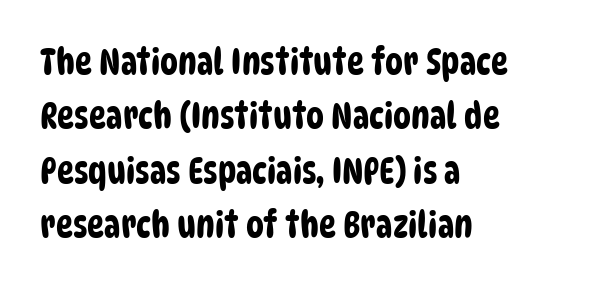
Q: Is the typeface a serif or a sans-serif typeface? A: Sans-serif.
Q: Is the text underlined? A: No.
Q: How is the paragraph aligned? A: Left-aligned.
Q: Is the spacing between letters normal or unusually wide? A: Normal.
Q: Is the spacing between lines tight, normal or loose? A: Normal.
Q: Width (condensed, normal, or wide)? A: Condensed.
Q: Stroke contrast? A: Low.
Q: x-height? A: Large.
Q: Monospaced? A: No.
